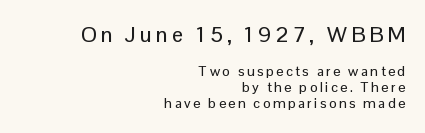
If you drew a line through each stem, it would be perfectly vertical. Layout note: lines flush right. Check under the words: just untouched page. The designer gave the opening block more size than the closing block. Baseline-to-baseline distance is barely more than the letter height.
